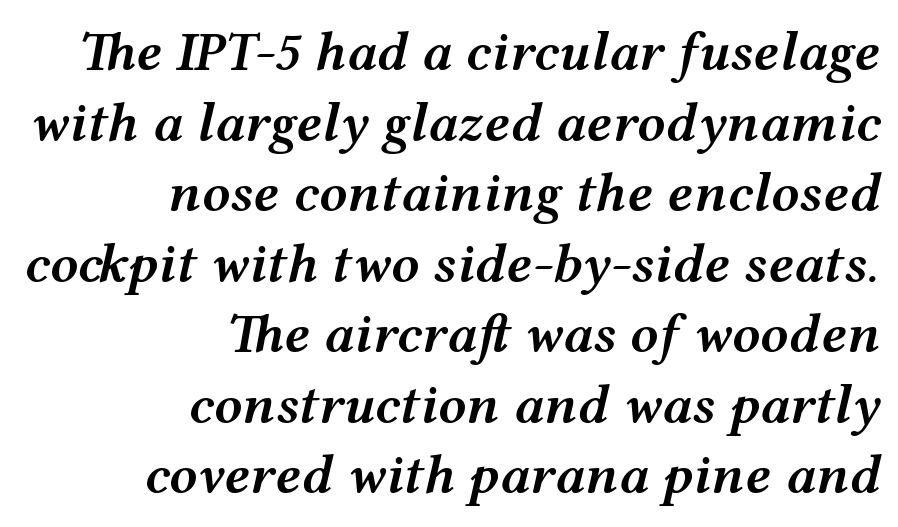
{"italic": "yes", "lean": "right", "slant_degrees": 12, "bold": "semi", "weight": "semibold", "width": "wide", "stroke_contrast": "medium", "x_height": "medium", "monospaced": "no", "underline": "no", "align": "right", "line_spacing": "normal", "line_spacing_ratio": 1.26, "letter_spacing": "normal", "letter_spacing_em": 0.0, "glyph_px": 56}
